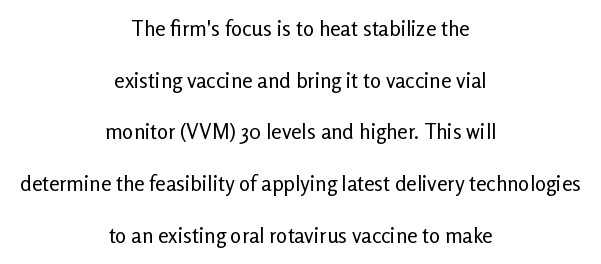
{"italic": "no", "bold": "no", "underline": "no", "align": "center", "line_spacing": "loose", "line_spacing_ratio": 2.46, "letter_spacing": "normal", "letter_spacing_em": 0.0, "glyph_px": 21}
